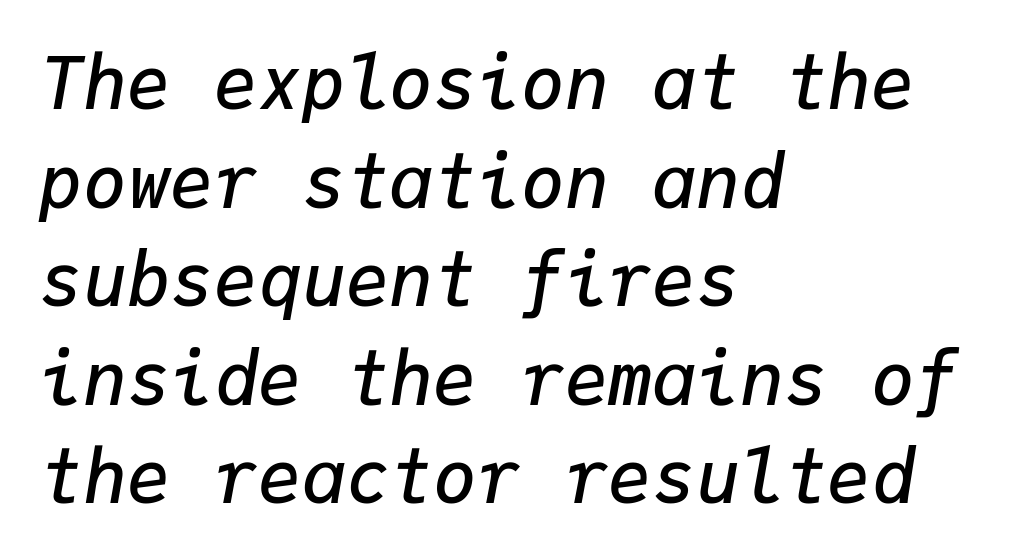
Q: Is the text bold? A: Semi-bold.
Q: Is the text italic (slanted)? A: Yes, it leans right by about 9 degrees.
Q: Is the text underlined? A: No.
Q: How is the paragraph aligned? A: Left-aligned.
Q: Is the spacing between letters normal or unusually wide? A: Normal.
Q: Is the spacing between lines tight, normal or loose? A: Normal.
Q: Width (condensed, normal, or wide)? A: Normal.
Q: Stroke contrast? A: Low.
Q: x-height? A: Medium.
Q: Monospaced? A: Yes.
